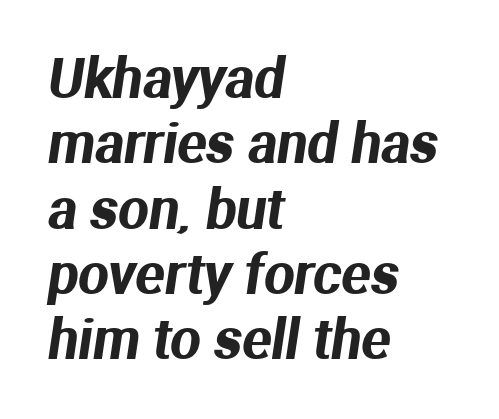
The image shows 54 px sans-serif type; set left-aligned, line spacing 1.21x, normal letter spacing, not underlined; medium stroke contrast and a medium x-height.
